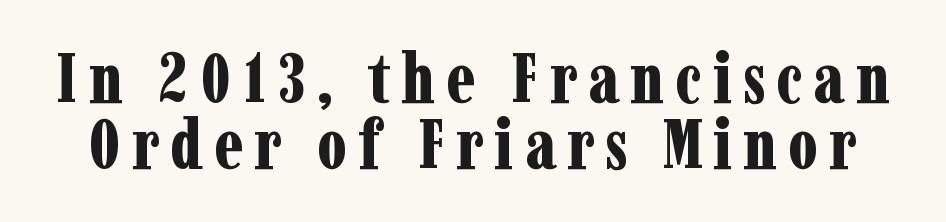
The image shows 69 px bold, condensed serif type, upright; set tight line spacing (0.95x), not underlined; low stroke contrast and a medium x-height.
